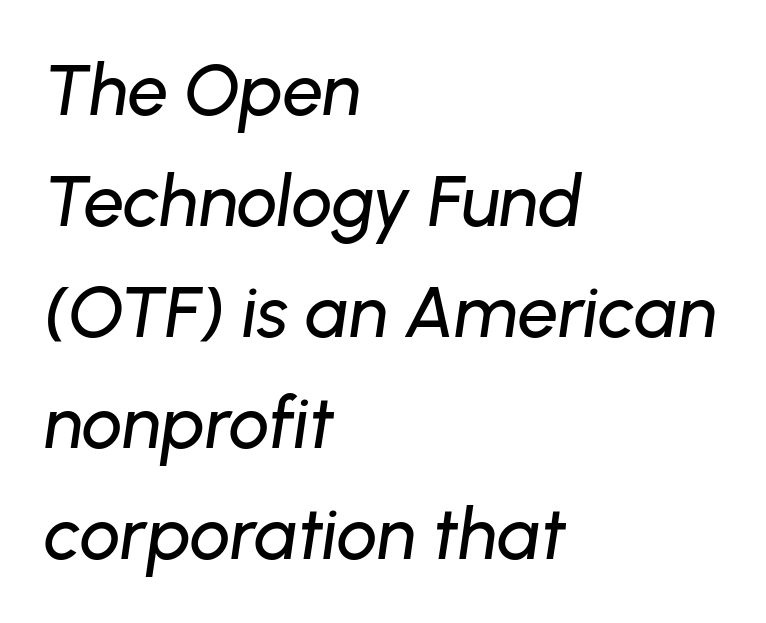
{"italic": "yes", "lean": "right", "slant_degrees": 8, "width": "normal", "stroke_contrast": "low", "x_height": "medium", "monospaced": "no", "underline": "no", "align": "left", "line_spacing": "normal", "line_spacing_ratio": 1.54, "letter_spacing": "normal", "letter_spacing_em": 0.0, "glyph_px": 72}
